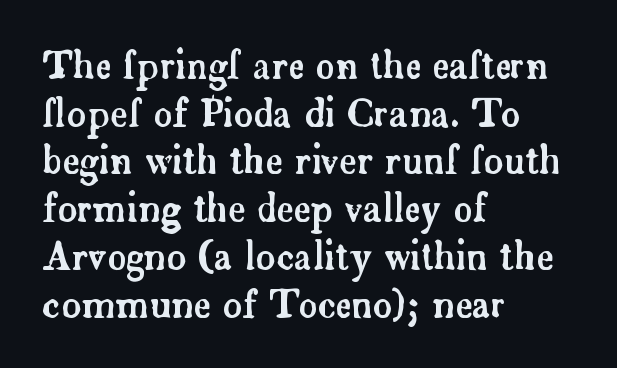
Q: Is the text italic (slanted)? A: No, it is upright.
Q: Is the typeface a serif or a sans-serif typeface? A: Serif.
Q: Is the text underlined? A: No.
Q: How is the paragraph aligned? A: Left-aligned.
Q: Is the spacing between letters normal or unusually wide? A: Normal.
Q: Is the spacing between lines tight, normal or loose? A: Normal.
Q: Width (condensed, normal, or wide)? A: Normal.
Q: Stroke contrast? A: Low.
Q: x-height? A: Small.
Q: Monospaced? A: No.
